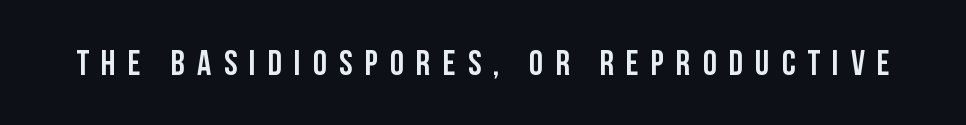
{"serif": "no", "italic": "no", "width": "condensed", "stroke_contrast": "low", "x_height": "large", "monospaced": "no", "underline": "no", "letter_spacing": "wide", "letter_spacing_em": 0.35, "glyph_px": 35}
